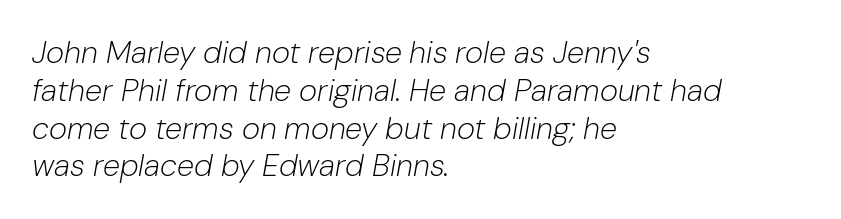
{"italic": "yes", "lean": "right", "slant_degrees": 10, "bold": "no", "weight": "light", "width": "normal", "stroke_contrast": "low", "x_height": "medium", "monospaced": "no", "underline": "no", "align": "left", "line_spacing_ratio": 1.22, "letter_spacing": "normal", "letter_spacing_em": 0.0, "glyph_px": 31}
